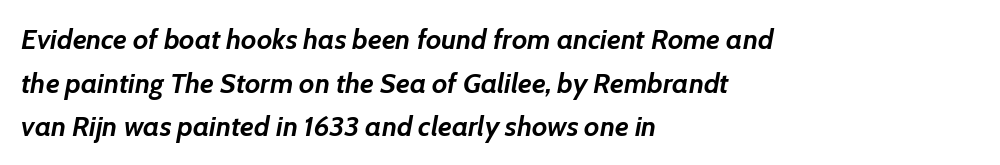
The image shows 28 px semibold type, italic (leaning right); set left-aligned, normal line spacing (1.56x), normal letter spacing, not underlined; low stroke contrast and a medium x-height.
